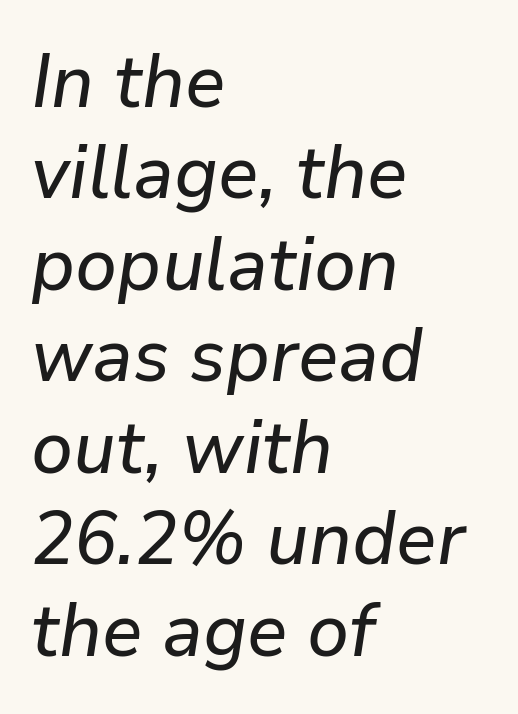
{"italic": "yes", "lean": "right", "slant_degrees": 9, "width": "normal", "stroke_contrast": "low", "x_height": "medium", "monospaced": "no", "underline": "no", "align": "left", "line_spacing_ratio": 1.22, "letter_spacing": "normal", "letter_spacing_em": 0.0, "glyph_px": 75}
